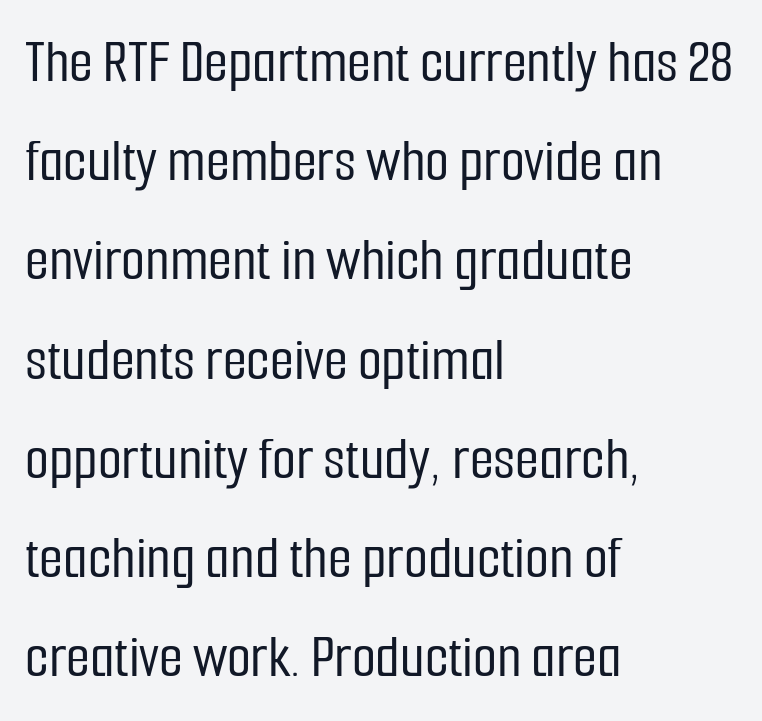
Type style note: lacks serifs. The passage shown has conventional tracking throughout. This rendering uses left alignment, leaving the right contour irregular. The vertical gap from one line to the next is medium. The rendering uses natural spacing where letterforms have individual widths. Every character sits straight up, as roman type does.
